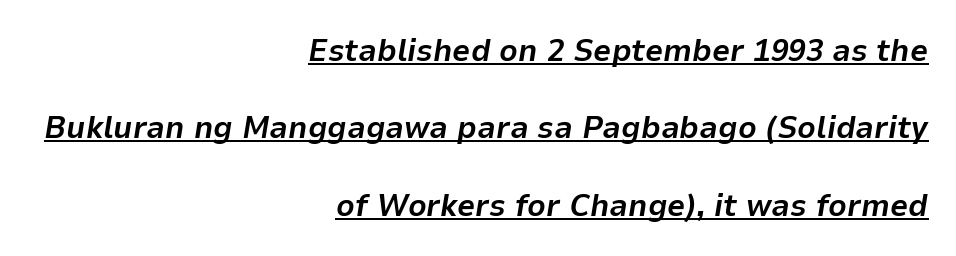
Varying glyph widths throughout — classic text-font behaviour. Leading: increased. The face used here has the dense, thick strokes of a bold. Compared with typical body copy, the letter spacing here is the same. Yep, that's italic — everything's leaning. Teacher's note: observe the even right margin — that is flush-right alignment.
